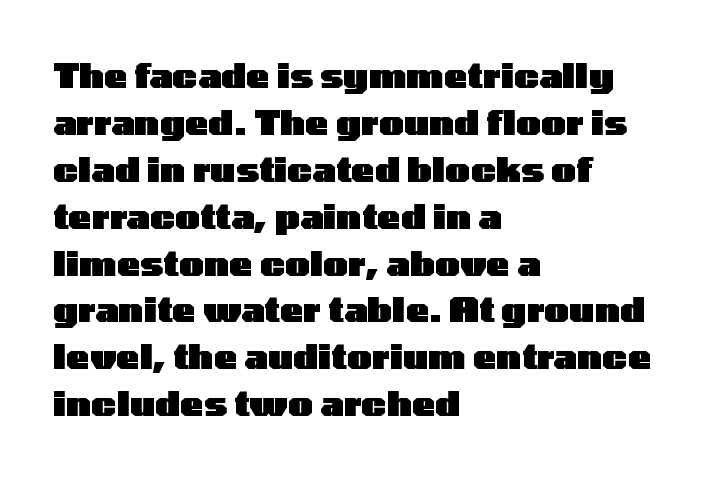
The image shows 35 px heavy, wide sans-serif type, upright; set left-aligned, normal line spacing (1.34x), normal letter spacing, not underlined; low stroke contrast and a medium x-height.
